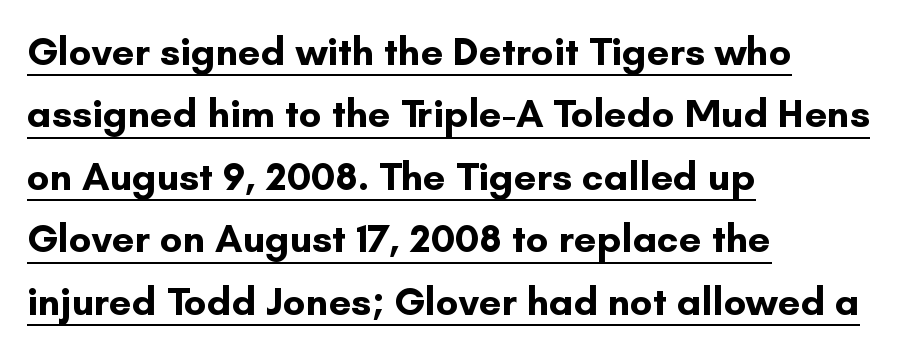
Evenly set lines give the paragraph a standard silhouette. Thick stems and heavy bowls — unmistakably bold. Does a line run under the words? Yes, clearly. Every character sits straight up, as roman type does. What kind of face is this? One without serifs — a sans. Each letter keeps its own natural width here, so spacing adapts to shape.
